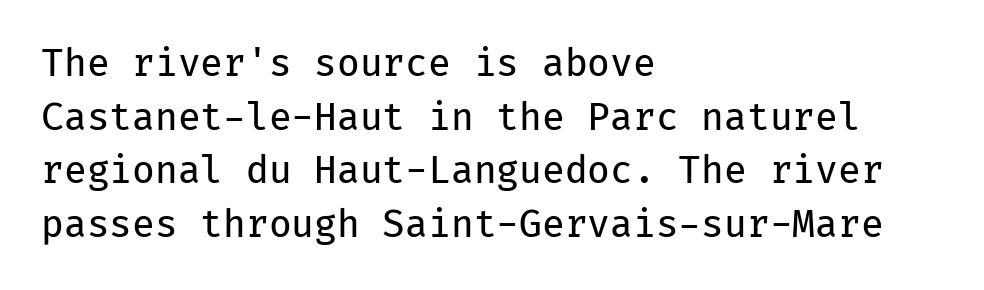
Successive baselines arrive at the customary interval. The letters march in equal steps, a hallmark of fixed-pitch type. The type is set solid horizontally, with unmodified tracking. Ascenders rise straight up at ninety degrees.
